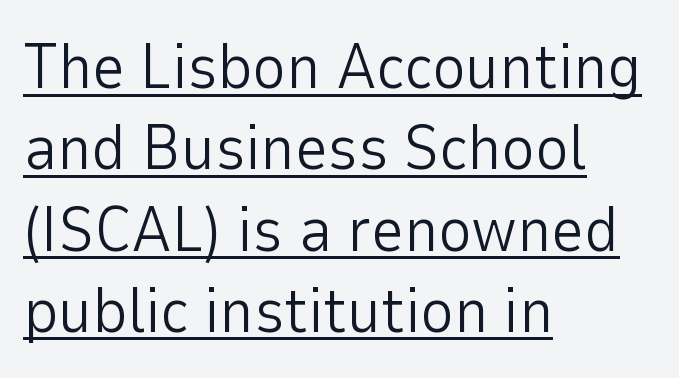
{"serif": "no", "italic": "no", "bold": "no", "weight": "light", "width": "normal", "stroke_contrast": "low", "x_height": "medium", "monospaced": "no", "underline": "yes", "align": "left", "line_spacing": "normal", "line_spacing_ratio": 1.27, "letter_spacing": "normal", "letter_spacing_em": 0.0, "glyph_px": 64}
